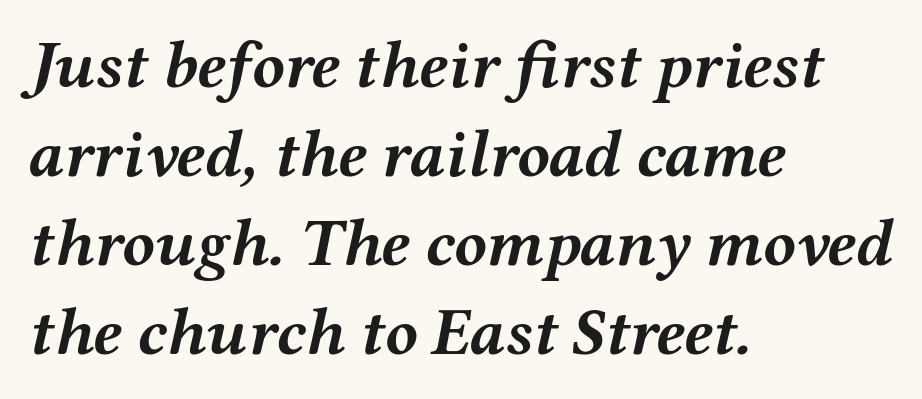
Q: Is the text bold? A: Yes.
Q: Is the text italic (slanted)? A: Yes, it leans right by about 12 degrees.
Q: Is the text underlined? A: No.
Q: How is the paragraph aligned? A: Left-aligned.
Q: Is the spacing between letters normal or unusually wide? A: Normal.
Q: Is the spacing between lines tight, normal or loose? A: Normal.
Q: Width (condensed, normal, or wide)? A: Wide.
Q: Stroke contrast? A: Medium.
Q: x-height? A: Medium.
Q: Monospaced? A: No.
